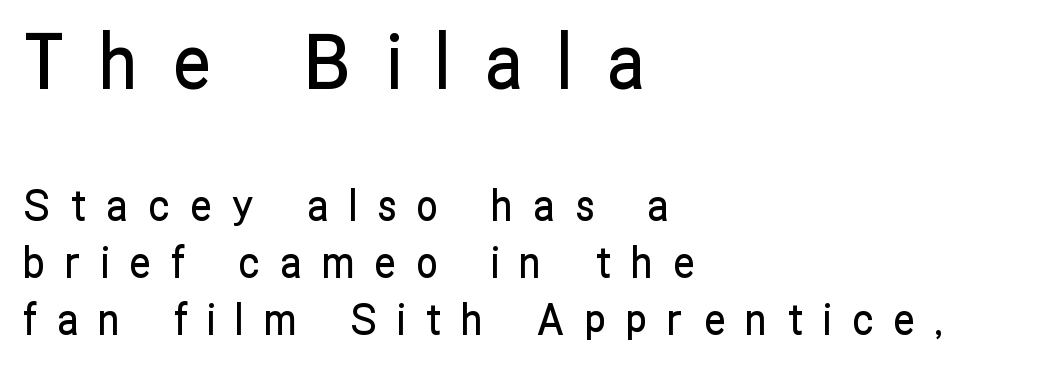
The image shows 75 px condensed sans-serif type, upright; set left-aligned, normal line spacing (1.33x), unusually wide letter spacing (+0.47 em), not underlined; the first (top) block is 1.74x larger; low stroke contrast and a medium x-height.
